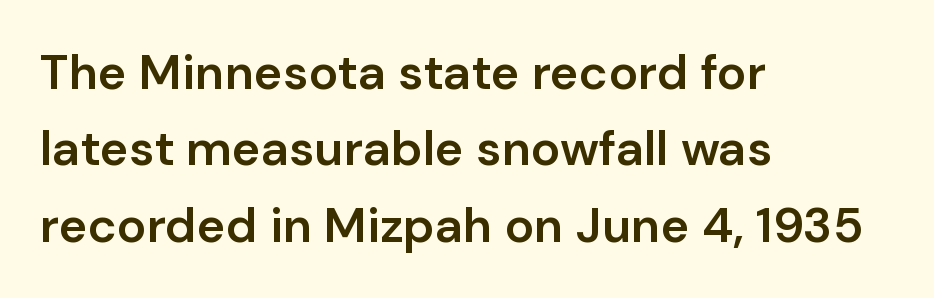
The image shows 49 px semibold sans-serif type, upright; set left-aligned, normal line spacing (1.56x), normal letter spacing, not underlined; low stroke contrast and a medium x-height.
